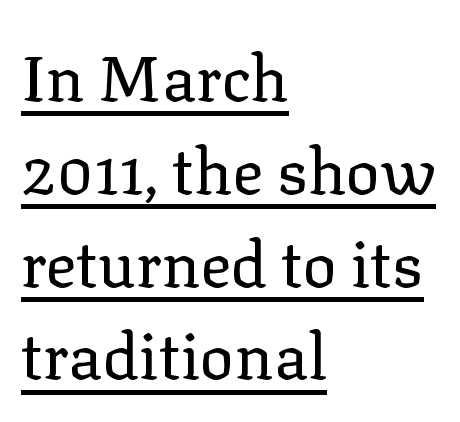
{"serif": "yes", "italic": "no", "bold": "no", "weight": "regular", "width": "normal", "stroke_contrast": "low", "x_height": "medium", "monospaced": "no", "underline": "yes", "align": "left", "line_spacing": "normal", "line_spacing_ratio": 1.45, "letter_spacing": "normal", "letter_spacing_em": 0.0, "glyph_px": 64}
